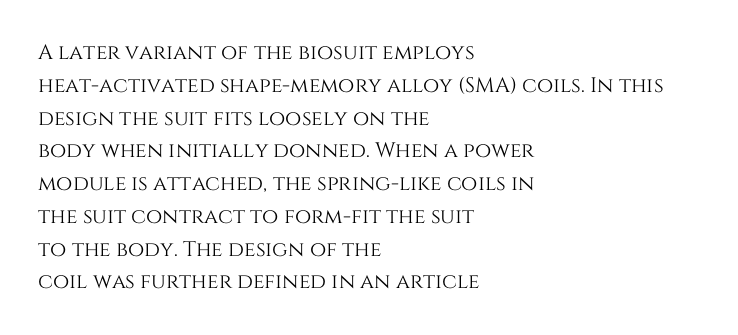
Q: Is the text italic (slanted)? A: No, it is upright.
Q: Is the text underlined? A: No.
Q: How is the paragraph aligned? A: Left-aligned.
Q: Is the spacing between letters normal or unusually wide? A: Normal.
Q: Is the spacing between lines tight, normal or loose? A: Normal.
